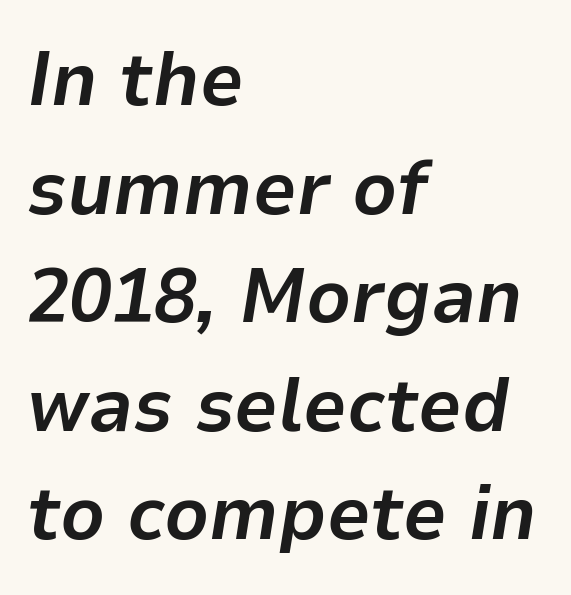
The image shows 77 px bold type, italic (leaning right); set left-aligned, normal line spacing (1.41x), normal letter spacing, not underlined; low stroke contrast and a medium x-height.
